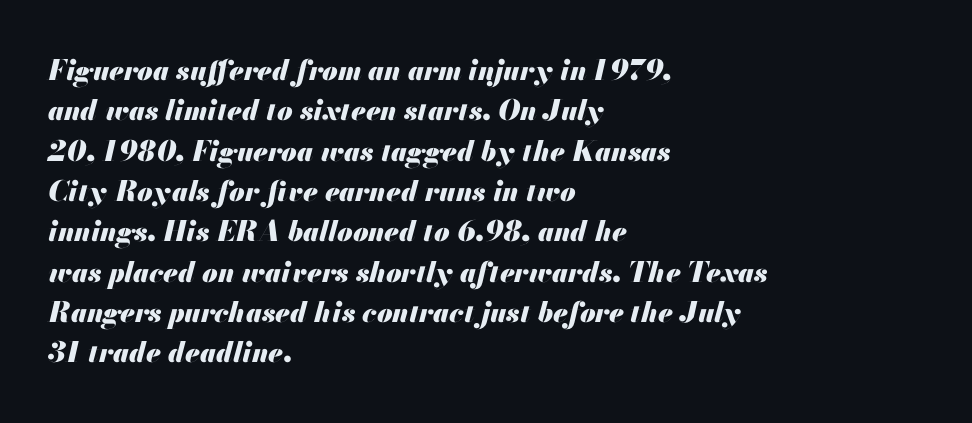
{"italic": "yes", "lean": "right", "slant_degrees": 13, "bold": "yes", "weight": "heavy", "width": "normal", "stroke_contrast": "medium", "x_height": "small", "monospaced": "no", "underline": "no", "align": "left", "line_spacing": "normal", "line_spacing_ratio": 1.44, "letter_spacing": "normal", "letter_spacing_em": 0.0, "glyph_px": 28}
